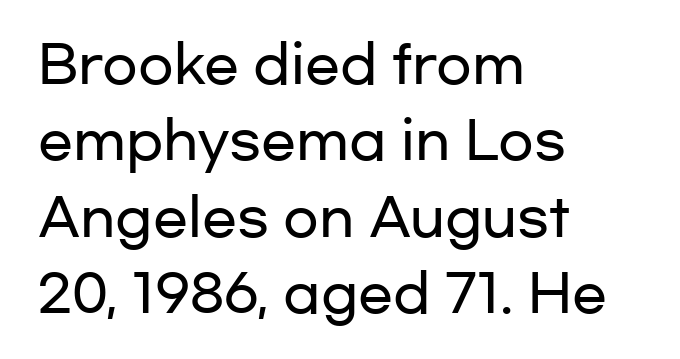
{"serif": "no", "italic": "no", "width": "wide", "stroke_contrast": "low", "x_height": "medium", "monospaced": "no", "underline": "no", "align": "left", "line_spacing": "normal", "line_spacing_ratio": 1.47, "letter_spacing": "normal", "letter_spacing_em": 0.0, "glyph_px": 52}
